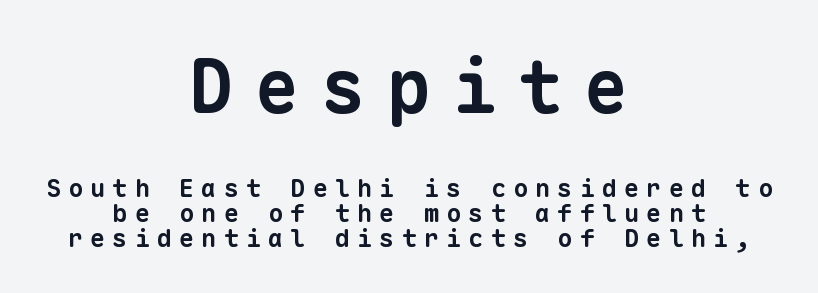
Q: Is the text bold? A: Yes.
Q: Is the typeface a serif or a sans-serif typeface? A: Sans-serif.
Q: Is the text underlined? A: No.
Q: How is the paragraph aligned? A: Centered.
Q: Is the spacing between letters normal or unusually wide? A: Unusually wide.
Q: Is the spacing between lines tight, normal or loose? A: Tight.
Q: Which block of text is set in a larger size, the first (top) or the second (bottom)? A: The first (top) one.
Q: Width (condensed, normal, or wide)? A: Normal.
Q: Stroke contrast? A: Low.
Q: x-height? A: Medium.
Q: Monospaced? A: Yes.
